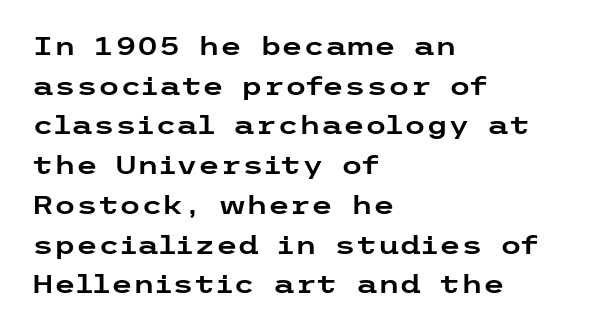
Q: Is the text italic (slanted)? A: No, it is upright.
Q: Is the text underlined? A: No.
Q: How is the paragraph aligned? A: Left-aligned.
Q: Is the spacing between letters normal or unusually wide? A: Normal.
Q: Is the spacing between lines tight, normal or loose? A: Normal.
